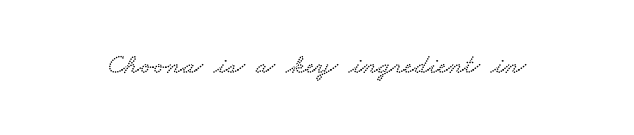
The image shows 28 px wide serif type; set normal letter spacing, not underlined; low stroke contrast and a small x-height.
